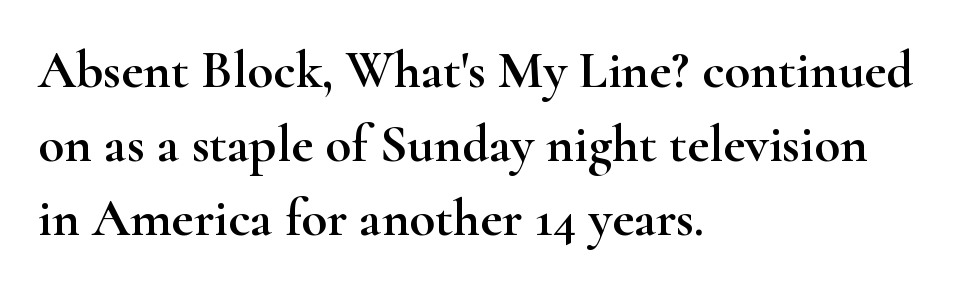
Q: Is the text italic (slanted)? A: No, it is upright.
Q: Is the typeface a serif or a sans-serif typeface? A: Serif.
Q: Is the text underlined? A: No.
Q: How is the paragraph aligned? A: Left-aligned.
Q: Is the spacing between letters normal or unusually wide? A: Normal.
Q: Is the spacing between lines tight, normal or loose? A: Normal.
Q: Width (condensed, normal, or wide)? A: Wide.
Q: Stroke contrast? A: High.
Q: x-height? A: Small.
Q: Monospaced? A: No.
